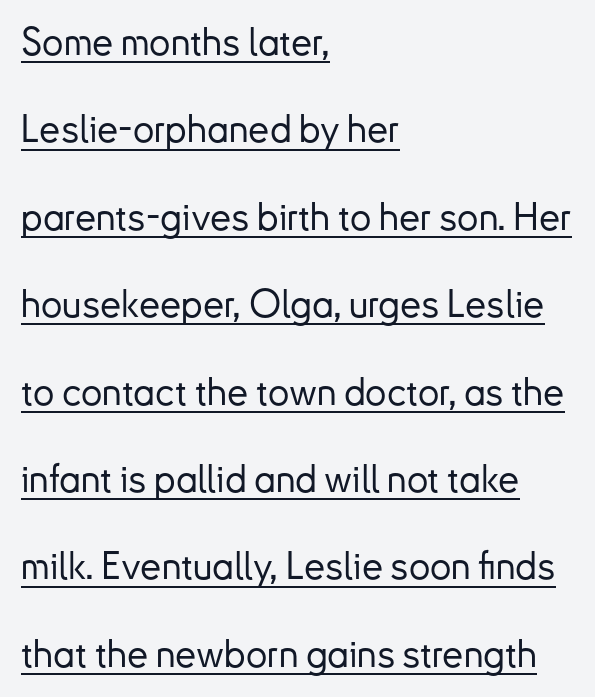
Q: Is the text italic (slanted)? A: No, it is upright.
Q: Is the typeface a serif or a sans-serif typeface? A: Sans-serif.
Q: Is the text underlined? A: Yes.
Q: How is the paragraph aligned? A: Left-aligned.
Q: Is the spacing between letters normal or unusually wide? A: Normal.
Q: Is the spacing between lines tight, normal or loose? A: Loose.
Q: Width (condensed, normal, or wide)? A: Normal.
Q: Stroke contrast? A: Low.
Q: x-height? A: Small.
Q: Monospaced? A: No.
